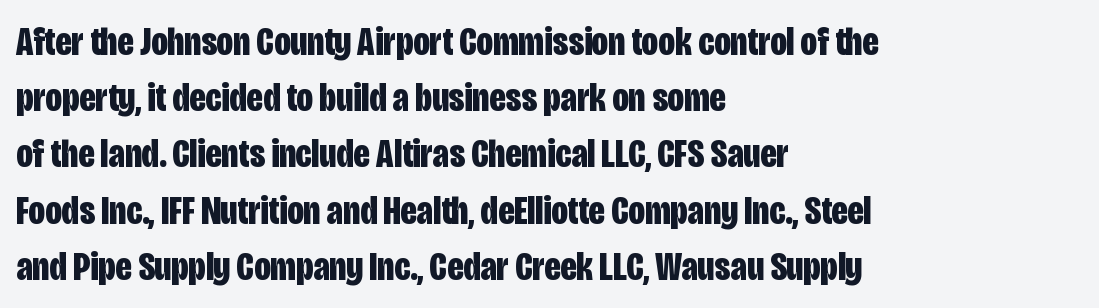
{"serif": "no", "italic": "no", "bold": "yes", "weight": "bold", "width": "condensed", "stroke_contrast": "low", "x_height": "large", "monospaced": "no", "underline": "no", "align": "left", "line_spacing": "normal", "line_spacing_ratio": 1.37, "letter_spacing": "normal", "letter_spacing_em": 0.0, "glyph_px": 41}
